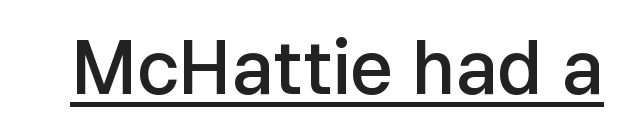
{"serif": "no", "italic": "no", "bold": "semi", "weight": "semibold", "width": "normal", "stroke_contrast": "low", "x_height": "medium", "monospaced": "no", "underline": "yes", "letter_spacing": "normal", "letter_spacing_em": 0.0, "glyph_px": 75}
